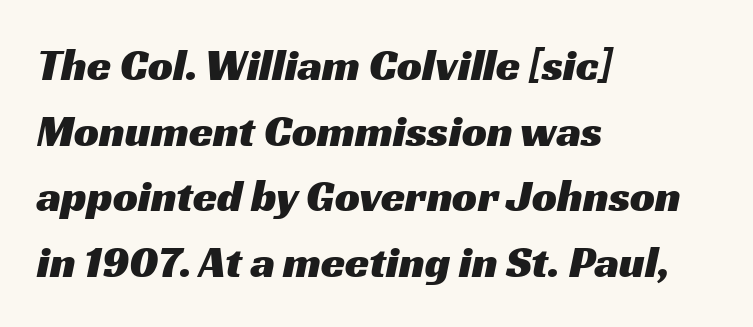
{"serif": "no", "width": "wide", "stroke_contrast": "medium", "x_height": "medium", "monospaced": "no", "underline": "no", "align": "left", "line_spacing": "normal", "line_spacing_ratio": 1.49, "letter_spacing": "normal", "letter_spacing_em": 0.0, "glyph_px": 44}
